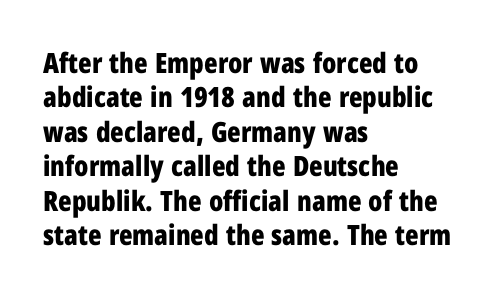
{"serif": "no", "italic": "no", "bold": "yes", "weight": "bold", "width": "condensed", "stroke_contrast": "low", "x_height": "medium", "monospaced": "no", "underline": "no", "align": "left", "line_spacing_ratio": 1.23, "letter_spacing": "normal", "letter_spacing_em": 0.0, "glyph_px": 28}
